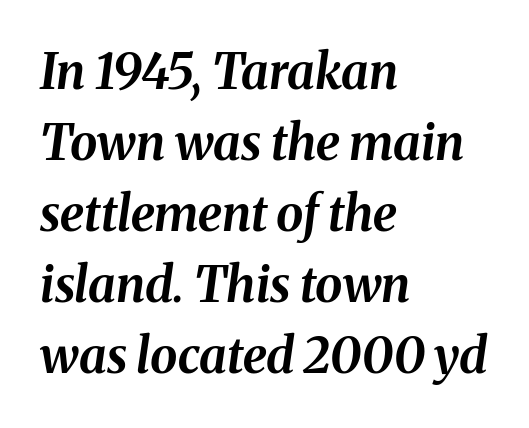
Q: Is the text bold? A: Yes.
Q: Is the text italic (slanted)? A: Yes, it leans right by about 8 degrees.
Q: Is the text underlined? A: No.
Q: How is the paragraph aligned? A: Left-aligned.
Q: Is the spacing between letters normal or unusually wide? A: Normal.
Q: Is the spacing between lines tight, normal or loose? A: Normal.
Q: Width (condensed, normal, or wide)? A: Normal.
Q: Stroke contrast? A: Medium.
Q: x-height? A: Medium.
Q: Monospaced? A: No.
